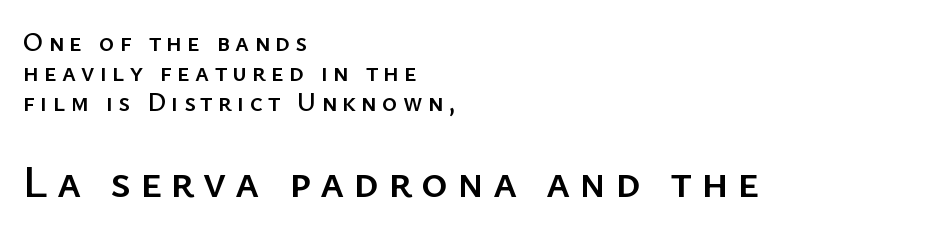
The image shows 45 px sans-serif type, upright; set left-aligned, line spacing 1.16x, unusually wide letter spacing (+0.2 em), not underlined; the second (bottom) block is 1.73x larger; low stroke contrast and a medium x-height.
